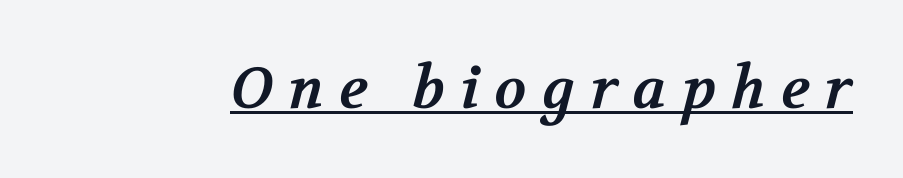
{"serif": "yes", "bold": "yes", "weight": "bold", "width": "normal", "stroke_contrast": "medium", "x_height": "medium", "monospaced": "no", "underline": "yes", "letter_spacing": "wide", "letter_spacing_em": 0.27, "glyph_px": 58}
